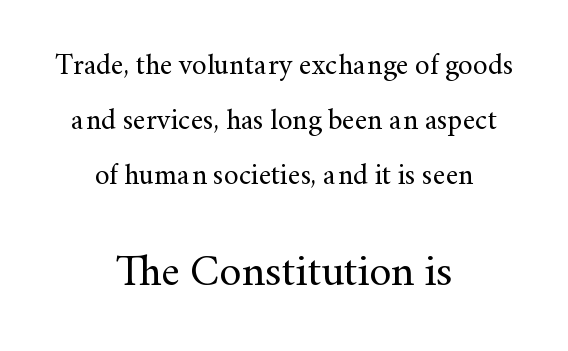
{"serif": "yes", "italic": "no", "bold": "no", "weight": "regular", "width": "normal", "stroke_contrast": "medium", "x_height": "small", "monospaced": "no", "underline": "no", "align": "center", "line_spacing": "loose", "line_spacing_ratio": 1.9, "letter_spacing": "normal", "letter_spacing_em": 0.0, "larger_block": "second", "size_ratio": 1.52, "glyph_px": 44}
